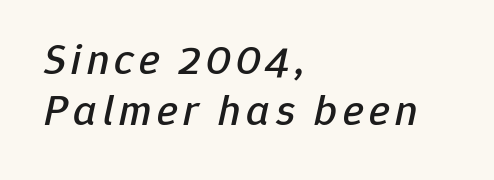
Q: Is the text italic (slanted)? A: Yes, it leans right by about 12 degrees.
Q: Is the text underlined? A: No.
Q: How is the paragraph aligned? A: Left-aligned.
Q: Width (condensed, normal, or wide)? A: Normal.
Q: Stroke contrast? A: Low.
Q: x-height? A: Medium.
Q: Monospaced? A: No.
